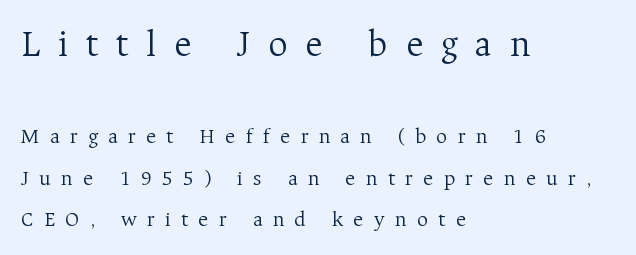
{"serif": "yes", "italic": "no", "bold": "no", "weight": "light", "width": "normal", "stroke_contrast": "medium", "x_height": "medium", "monospaced": "no", "underline": "no", "align": "left", "line_spacing_ratio": 1.89, "letter_spacing": "wide", "letter_spacing_em": 0.46, "larger_block": "first", "size_ratio": 1.73, "glyph_px": 38}
